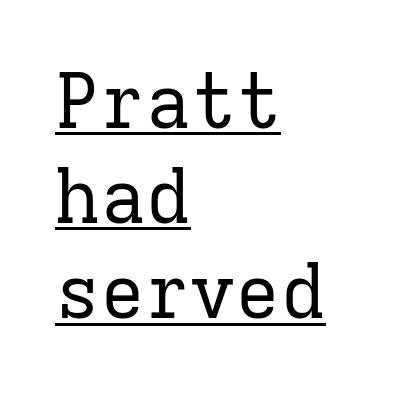
The text block is weighted toward the left margin, trailing off unevenly rightward. A continuous stroke trails under the words, as in a hyperlink. Note: serifs present on the glyphs. Notice how the stems are strictly vertical — no italics here.
